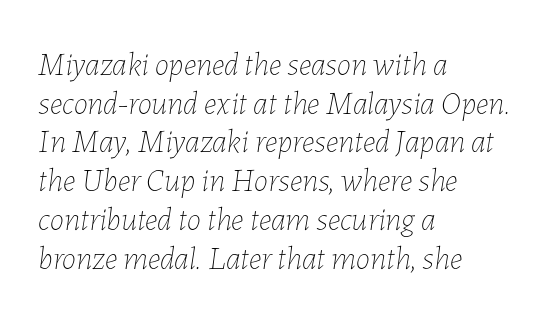
The image shows 32 px thin type, italic (leaning right); set left-aligned, line spacing 1.21x, normal letter spacing, not underlined; low stroke contrast and a medium x-height.
